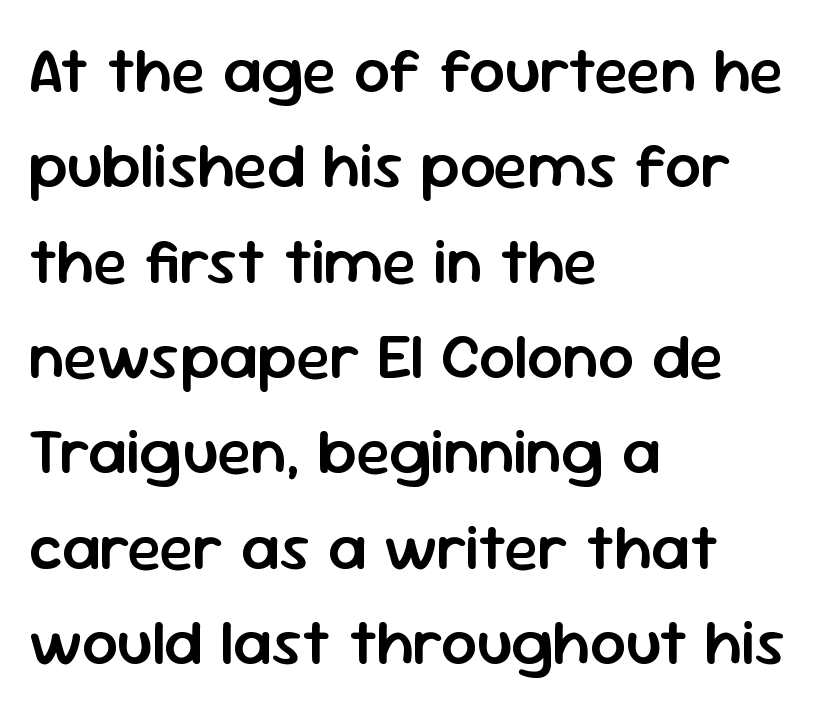
The letters stand upright; this is a roman face. The characters display no serif detailing; their extremities are plain. The rendering uses natural spacing where letterforms have individual widths. The strip under each line holds only bare page. How would I describe the line gaps? Plain and ordinary.
